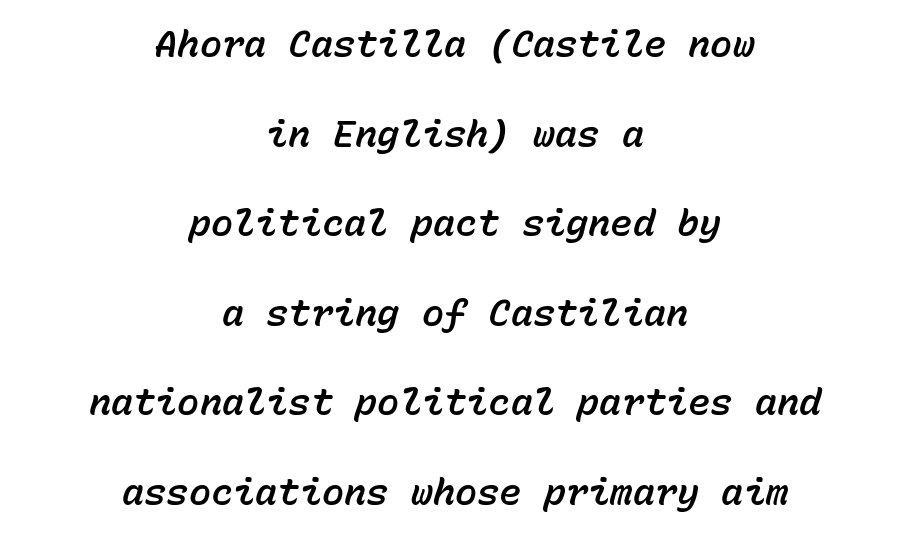
{"italic": "yes", "lean": "right", "slant_degrees": 15, "width": "normal", "stroke_contrast": "low", "x_height": "medium", "monospaced": "yes", "underline": "no", "align": "center", "line_spacing": "loose", "line_spacing_ratio": 2.42, "letter_spacing": "normal", "letter_spacing_em": 0.0, "glyph_px": 37}
